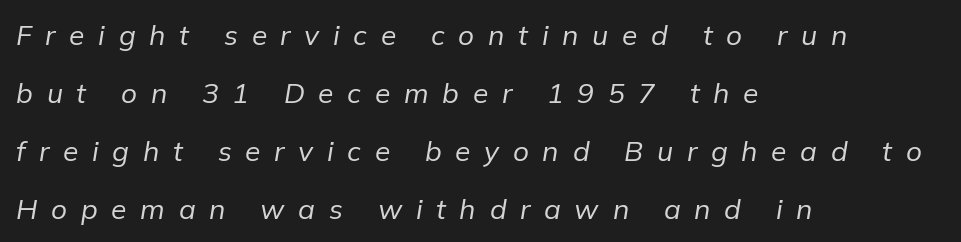
The image shows 28 px regular-weight type, italic (leaning right); set left-aligned, loose line spacing (2.07x), unusually wide letter spacing (+0.49 em), not underlined; low stroke contrast and a medium x-height.
